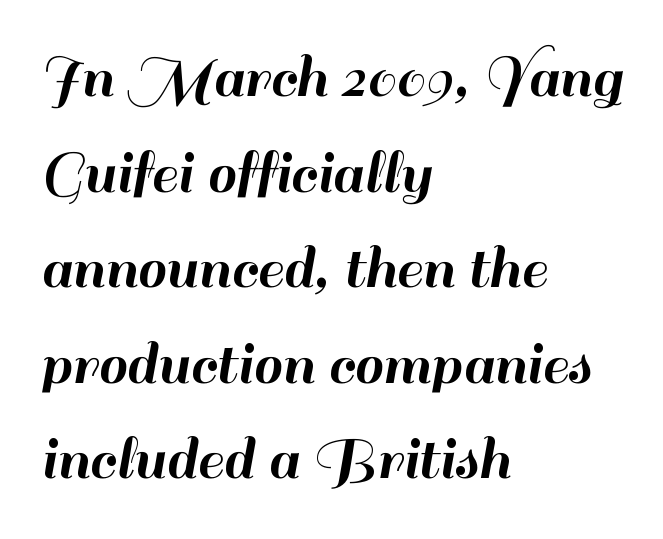
The image shows 65 px sans-serif type; set left-aligned, normal line spacing (1.47x), normal letter spacing, not underlined; high stroke contrast and a small x-height.
